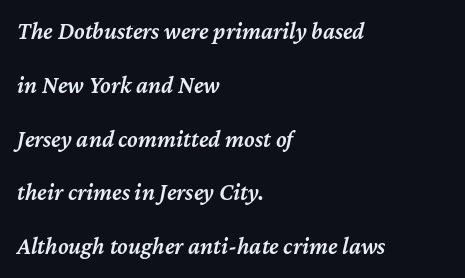
The image shows 24 px text type, italic (leaning right); set left-aligned, loose line spacing (2.24x), normal letter spacing, not underlined.
